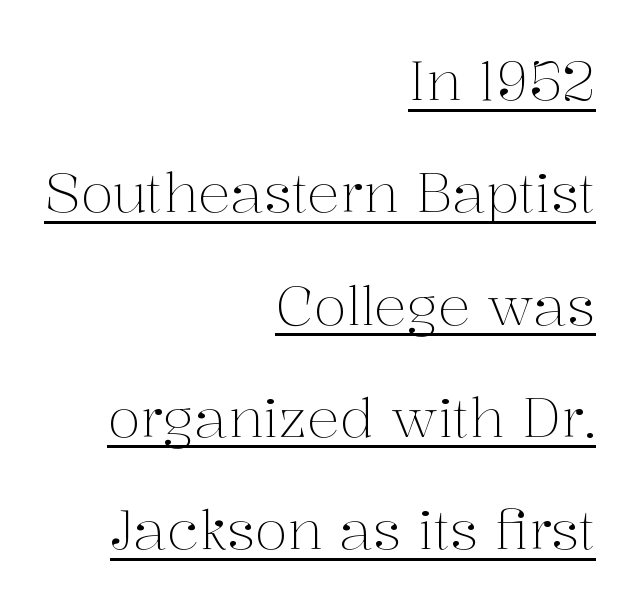
Line endings align vertically; line beginnings do not. The sample's only ornament is a line tracing under the words. No extra tracking has been applied to these lines. The font's upright variant was chosen for this text.
